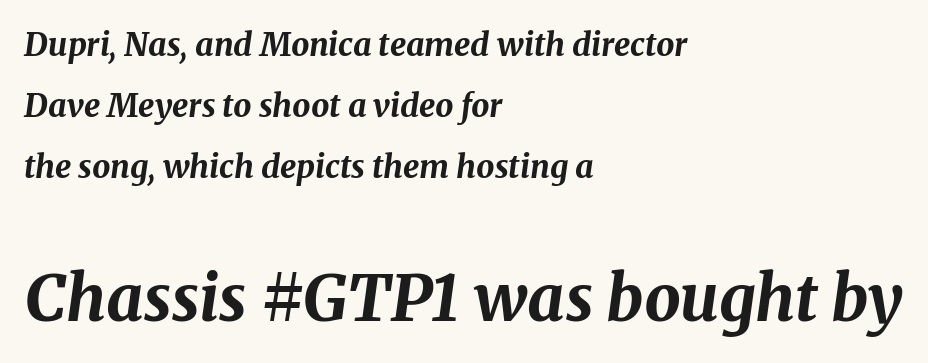
The face used here is proportionally spaced, like ordinary book or web type. A great deal of white space separates one row of letters from the next. Unmarked baselines from the first word to the last. Is the lower block the larger one? Yes — the lower block carries the bigger type.
